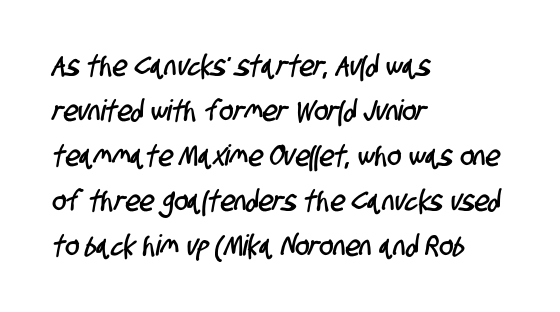
The image shows 29 px condensed sans-serif type; set left-aligned, normal line spacing (1.55x), normal letter spacing, not underlined; low stroke contrast and a large x-height.
